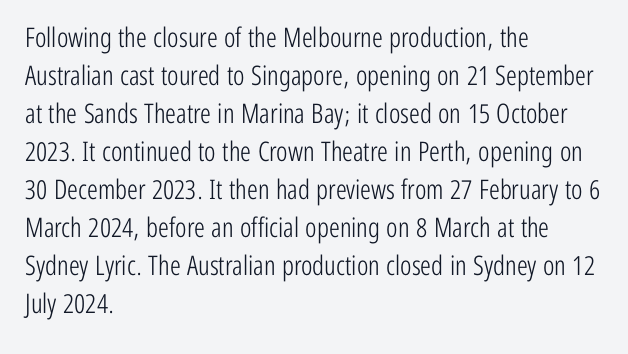
The designer left line spacing at the default. A classic flush-left, rag-right setting is used for this passage. The font sits on the lighter half of the weight spectrum, regular included. The letters stand straight up with perfectly vertical stems. No word sits above an underline.
